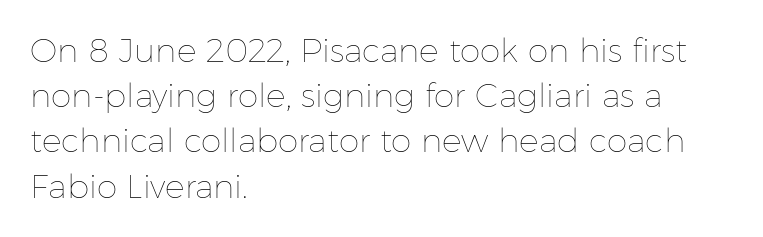
{"italic": "no", "bold": "no", "weight": "thin", "width": "normal", "stroke_contrast": "low", "x_height": "medium", "monospaced": "no", "underline": "no", "align": "left", "line_spacing": "normal", "line_spacing_ratio": 1.37, "letter_spacing": "normal", "letter_spacing_em": 0.0, "glyph_px": 33}
